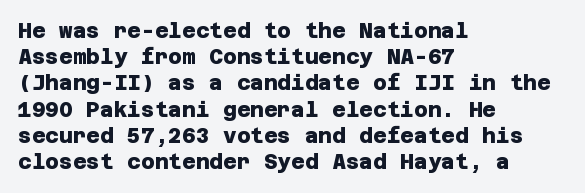
{"bold": "yes", "underline": "no", "align": "left", "line_spacing": "normal", "line_spacing_ratio": 1.25, "letter_spacing": "normal", "letter_spacing_em": 0.0, "glyph_px": 21}
